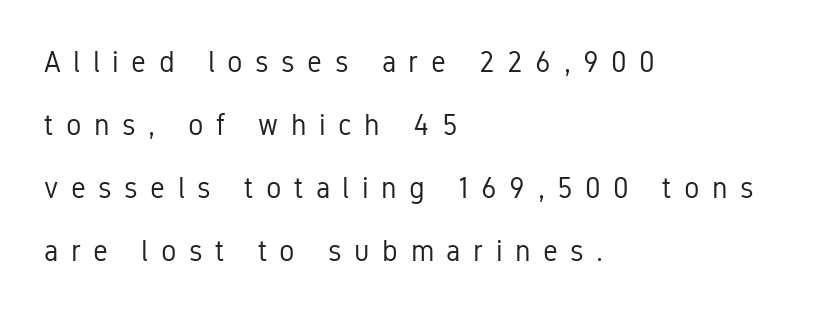
The rendering shows plain stroke endings on the letterforms — a sans-serif design. Stroke mass is kept to a normal reading level or below. A typesetter would call this proportional, since set widths differ per character. No italicization has been applied; the sample stays upright.
